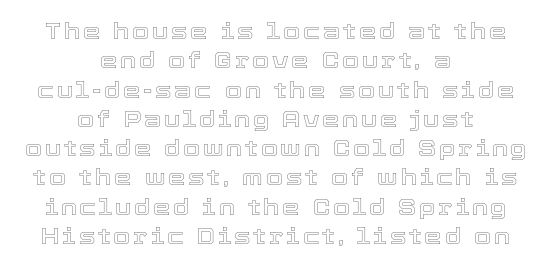
The image shows 22 px text type, upright; set centered, normal line spacing (1.33x), not underlined.
